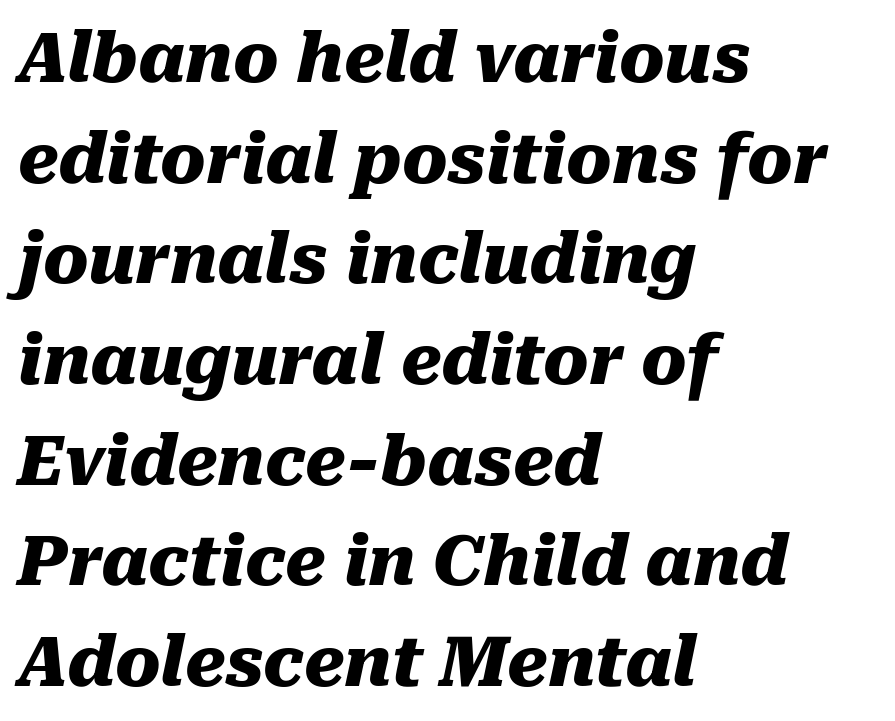
When letters slant like this, we call the style italic. Character widths vary here, with narrow letters taking less room than wide ones. The gap between lines stays unmarked. Letter spacing: default.
